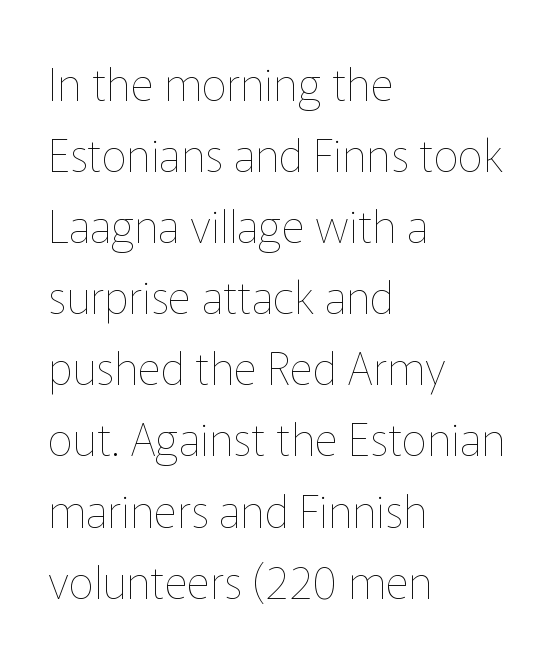
{"italic": "no", "bold": "no", "weight": "thin", "width": "normal", "stroke_contrast": "low", "x_height": "medium", "monospaced": "no", "underline": "no", "align": "left", "line_spacing": "normal", "line_spacing_ratio": 1.58, "letter_spacing": "normal", "letter_spacing_em": 0.0, "glyph_px": 45}
